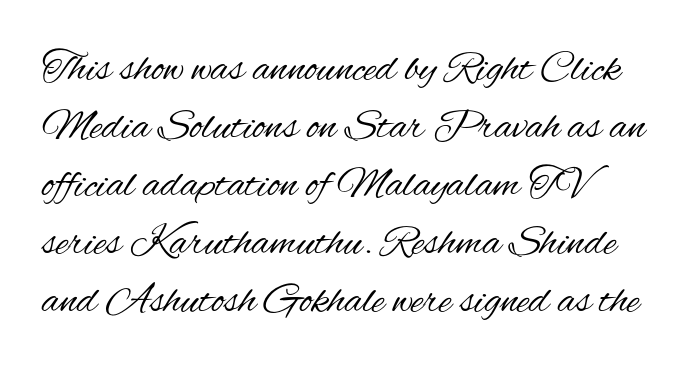
Q: Is the text bold? A: No.
Q: Is the text italic (slanted)? A: Yes.
Q: Is the typeface a serif or a sans-serif typeface? A: Sans-serif.
Q: Is the text underlined? A: No.
Q: Is the spacing between letters normal or unusually wide? A: Normal.
Q: Is the spacing between lines tight, normal or loose? A: Normal.
Q: Width (condensed, normal, or wide)? A: Condensed.
Q: Stroke contrast? A: Medium.
Q: x-height? A: Small.
Q: Monospaced? A: No.
